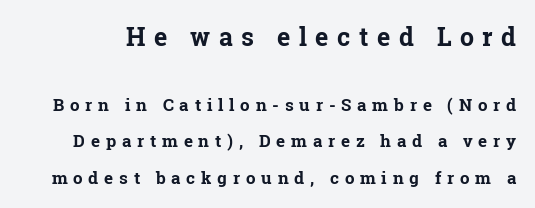
Q: Is the text bold? A: Yes.
Q: Is the text italic (slanted)? A: No, it is upright.
Q: Is the text underlined? A: No.
Q: Is the spacing between letters normal or unusually wide? A: Unusually wide.
Q: Is the spacing between lines tight, normal or loose? A: Loose.
Q: Which block of text is set in a larger size, the first (top) or the second (bottom)? A: The first (top) one.
